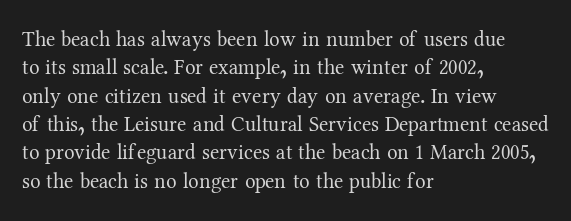
Evenly set lines give the paragraph a standard silhouette. Students, note that the glyphs here touch the page at normal intervals. In terms of posture, this sample is upright. Typeset ragged right — the left edge is the straight one.
